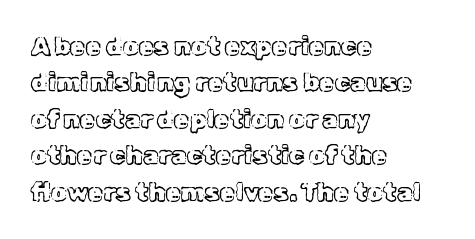
Plain, unruled lines of type. The type is set solid horizontally, with unmodified tracking. Tall strokes in this sample are plumb rather than angled. Regarding leading, the lines here are spaced in the standard way.
